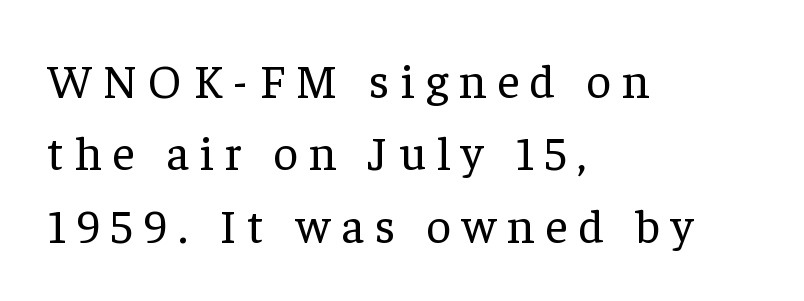
The image shows 48 px regular-weight serif type, upright; set left-aligned, normal line spacing (1.51x), unusually wide letter spacing (+0.23 em), not underlined; low stroke contrast and a medium x-height.
